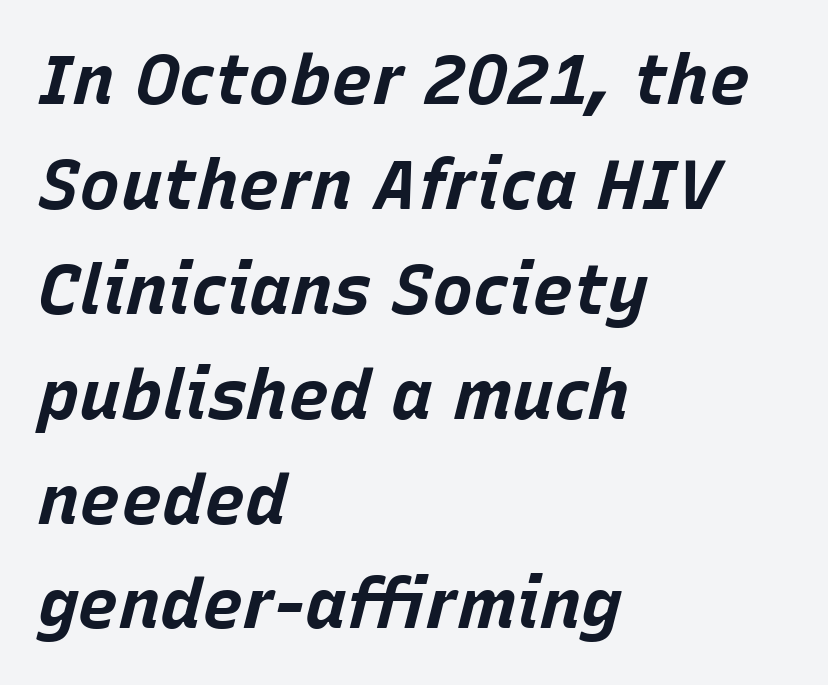
Is the type slanted? Yes — the strokes lean at a clear angle. The lines in this sample share a left origin and differ only in where they stop. The strokes are fattened all the way to bold. This sample keeps an unexceptional amount of space between lines. Honestly, there is no underline to notice here at all. Varying glyph widths throughout — classic text-font behaviour.
